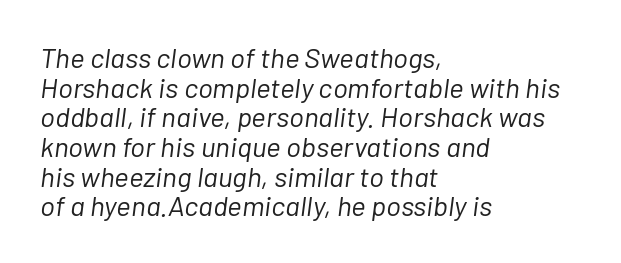
The lettering tilts uniformly, giving the passage an italic look. This sample has the flowing, uneven cadence of proportional lettering. Unmarked baselines from the first word to the last. Students, note that the glyphs here touch the page at normal intervals. The strokes are not fattened; the text isn't bold.
